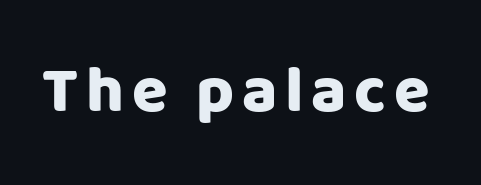
The image shows 65 px heavy sans-serif type, upright; set not underlined; low stroke contrast and a large x-height.
